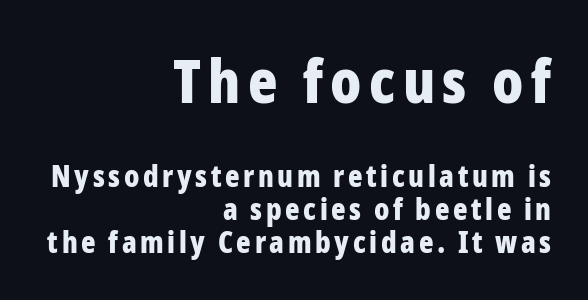
The image shows 61 px bold, condensed sans-serif type, upright; set right-aligned, tight line spacing (1.11x), not underlined; the first (top) block is 2.03x larger; low stroke contrast and a medium x-height.
